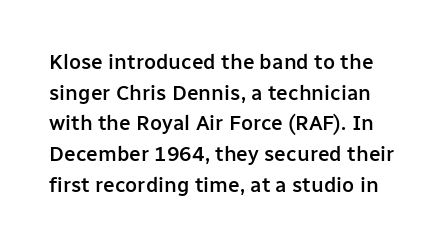
{"italic": "no", "bold": "semi", "underline": "no", "line_spacing": "normal", "line_spacing_ratio": 1.46, "letter_spacing": "normal", "letter_spacing_em": 0.0, "glyph_px": 21}
